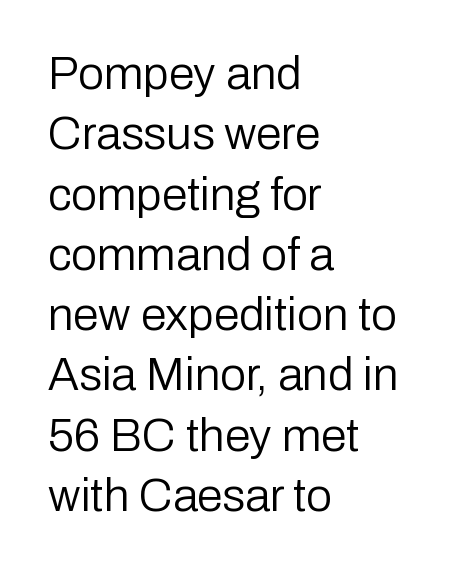
The image shows 46 px regular-weight sans-serif type, upright; set left-aligned, normal line spacing (1.31x), normal letter spacing, not underlined; low stroke contrast and a medium x-height.
